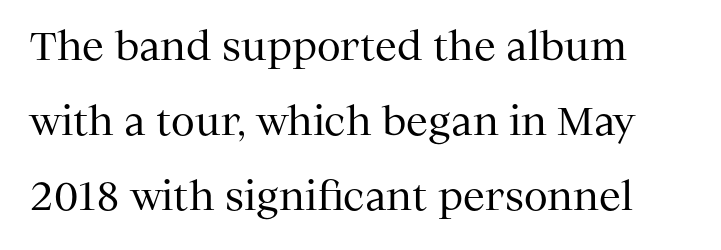
{"serif": "yes", "italic": "no", "bold": "no", "weight": "regular", "width": "normal", "stroke_contrast": "medium", "x_height": "medium", "monospaced": "no", "underline": "no", "line_spacing": "loose", "line_spacing_ratio": 1.92, "letter_spacing": "normal", "letter_spacing_em": 0.0, "glyph_px": 39}
